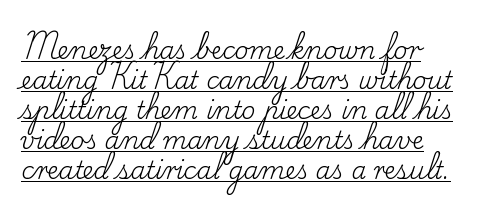
Has an underline been added? It has. Is the type heavy? It reads as light-to-regular instead. Tracking here is standard; glyphs follow each other at the usual distance. A normal amount of white space separates one row of letters from the next.
